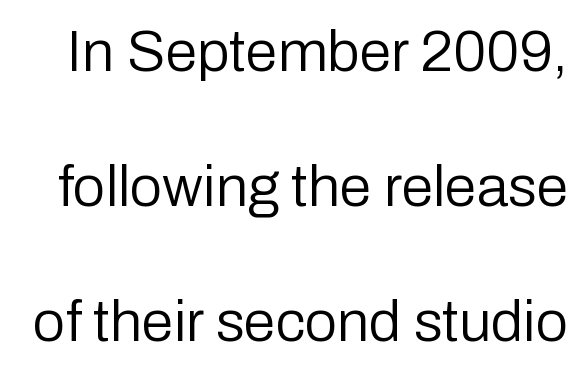
The image shows 58 px regular-weight sans-serif type, upright; set loose line spacing (2.33x), normal letter spacing, not underlined; low stroke contrast and a medium x-height.
